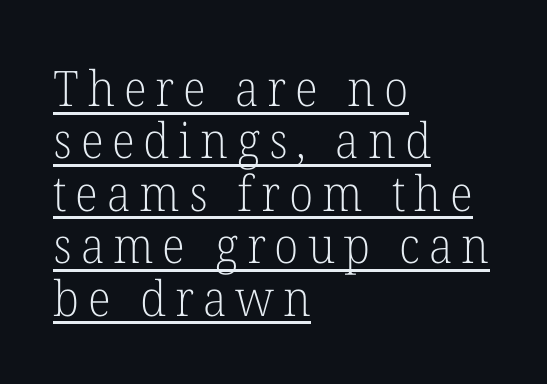
The image shows 49 px light serif type, upright; set left-aligned, tight line spacing (1.07x), underlined; low stroke contrast and a medium x-height.
